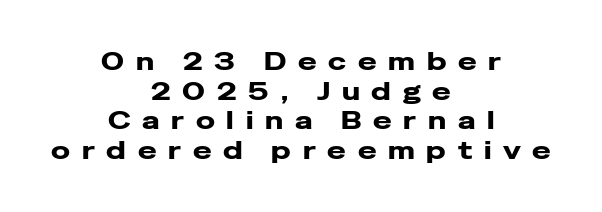
{"italic": "no", "bold": "yes", "underline": "no", "align": "center", "line_spacing_ratio": 1.19, "letter_spacing": "wide", "letter_spacing_em": 0.47, "glyph_px": 25}
